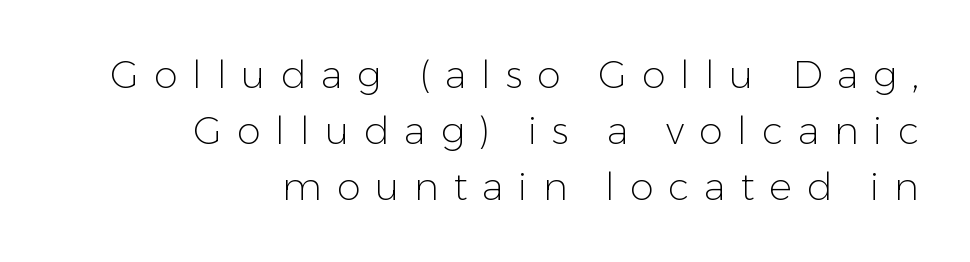
{"serif": "no", "italic": "no", "bold": "no", "weight": "light", "width": "normal", "stroke_contrast": "low", "x_height": "medium", "monospaced": "no", "underline": "no", "align": "right", "line_spacing": "normal", "line_spacing_ratio": 1.48, "letter_spacing": "wide", "letter_spacing_em": 0.39, "glyph_px": 38}
